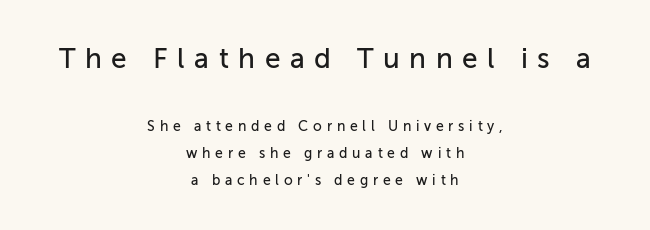
{"serif": "no", "italic": "no", "width": "normal", "stroke_contrast": "low", "x_height": "medium", "monospaced": "no", "underline": "no", "align": "center", "line_spacing": "loose", "line_spacing_ratio": 1.92, "letter_spacing": "wide", "letter_spacing_em": 0.34, "larger_block": "first", "size_ratio": 2.0, "glyph_px": 28}
